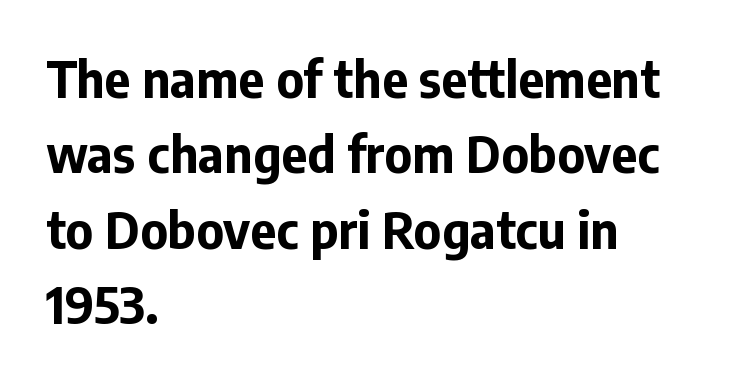
{"serif": "no", "italic": "no", "bold": "yes", "weight": "bold", "width": "normal", "stroke_contrast": "low", "x_height": "medium", "monospaced": "no", "underline": "no", "align": "left", "line_spacing": "normal", "line_spacing_ratio": 1.51, "letter_spacing": "normal", "letter_spacing_em": 0.0, "glyph_px": 50}
